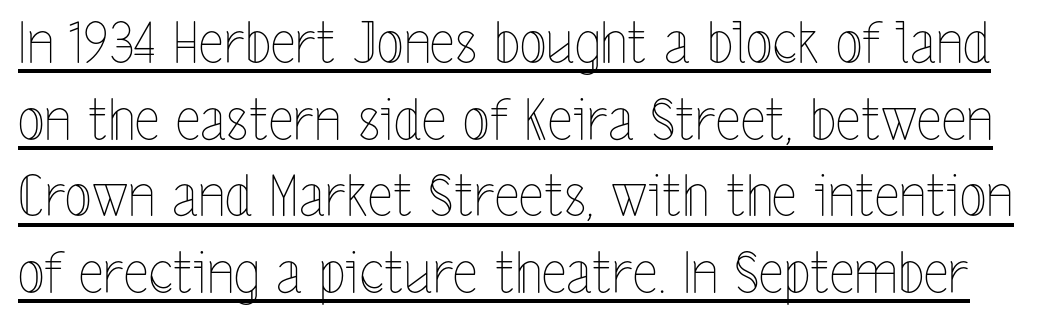
The image shows 56 px thin, condensed type, upright; set normal line spacing (1.37x), normal letter spacing, underlined; a medium x-height.
